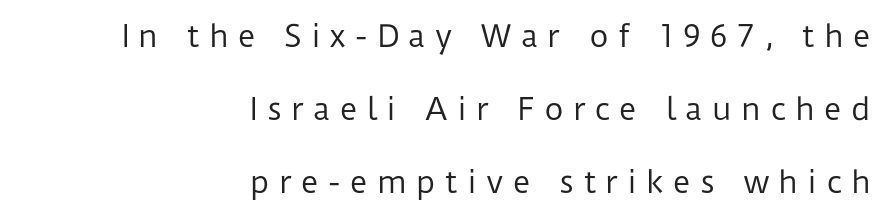
The image shows 30 px regular-weight sans-serif type, upright; set right-aligned, loose line spacing (2.43x), unusually wide letter spacing (+0.31 em), not underlined; low stroke contrast and a medium x-height.
